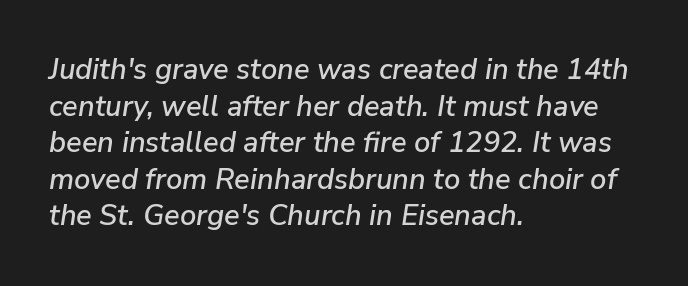
Casual observation: everything's shoved over to the left. Caption: standard tracking, unaltered. In terms of leading, this rendering sits right in the middle. The foot of each line stays bare and open. Designer's note — italics engaged.
